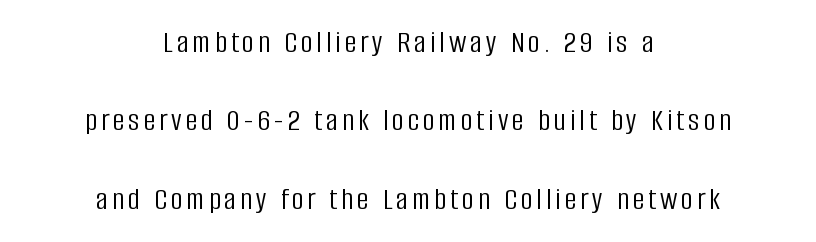
Q: Is the text bold? A: No.
Q: Is the text italic (slanted)? A: No, it is upright.
Q: Is the typeface a serif or a sans-serif typeface? A: Sans-serif.
Q: Is the text underlined? A: No.
Q: How is the paragraph aligned? A: Centered.
Q: Is the spacing between lines tight, normal or loose? A: Loose.
Q: Width (condensed, normal, or wide)? A: Condensed.
Q: Stroke contrast? A: Low.
Q: x-height? A: Large.
Q: Monospaced? A: No.
